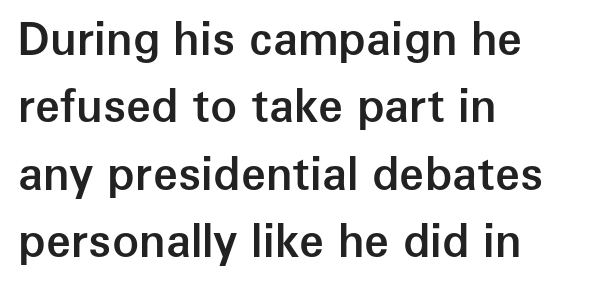
Q: Is the text bold? A: Semi-bold.
Q: Is the text italic (slanted)? A: No, it is upright.
Q: Is the typeface a serif or a sans-serif typeface? A: Sans-serif.
Q: Is the text underlined? A: No.
Q: How is the paragraph aligned? A: Left-aligned.
Q: Is the spacing between letters normal or unusually wide? A: Normal.
Q: Is the spacing between lines tight, normal or loose? A: Normal.
Q: Width (condensed, normal, or wide)? A: Normal.
Q: Stroke contrast? A: Low.
Q: x-height? A: Medium.
Q: Monospaced? A: No.
